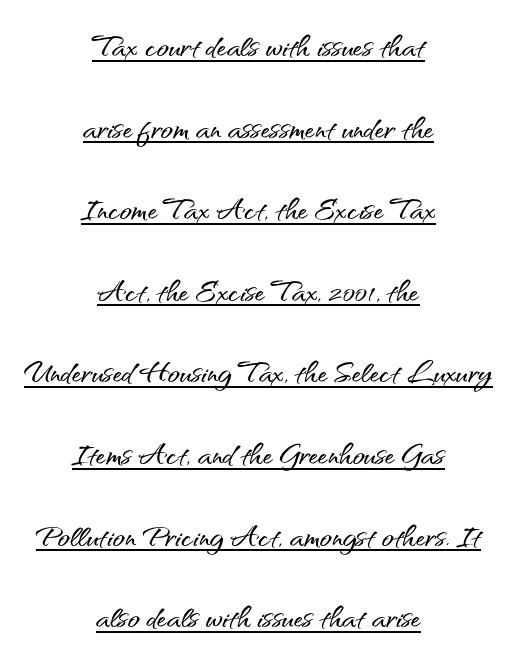
Q: Is the text italic (slanted)? A: Yes.
Q: Is the typeface a serif or a sans-serif typeface? A: Sans-serif.
Q: Is the text underlined? A: Yes.
Q: How is the paragraph aligned? A: Centered.
Q: Is the spacing between letters normal or unusually wide? A: Normal.
Q: Is the spacing between lines tight, normal or loose? A: Loose.
Q: Width (condensed, normal, or wide)? A: Normal.
Q: Stroke contrast? A: Medium.
Q: x-height? A: Small.
Q: Monospaced? A: No.
